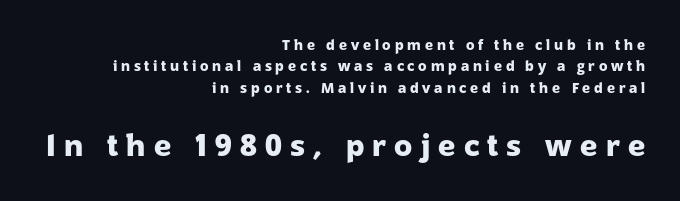
Reading top to bottom, the characters get bigger at the block break. Upright lettering throughout. The vertical gap from one line to the next is medium. The specimen omits any rule beneath the text block's lines.
